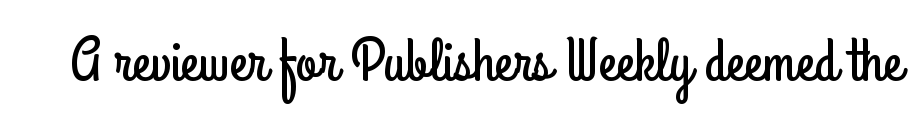
{"serif": "no", "width": "condensed", "stroke_contrast": "low", "x_height": "small", "monospaced": "no", "underline": "no", "letter_spacing": "normal", "letter_spacing_em": 0.0, "glyph_px": 61}
